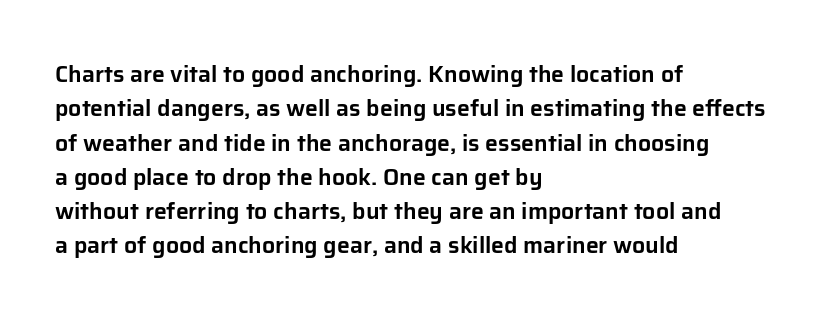
The image shows 23 px text type, upright; set left-aligned, normal line spacing (1.49x), normal letter spacing, not underlined.
